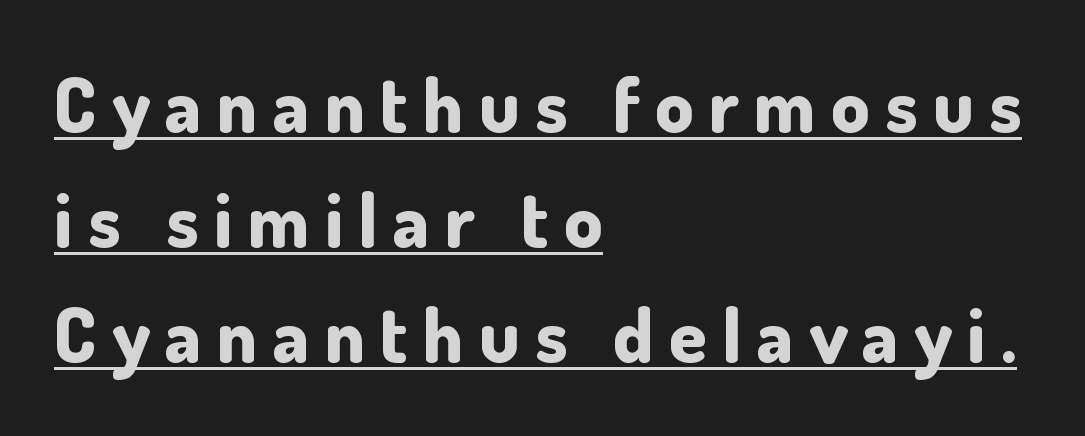
Descenders here cross a horizontal rule under the line. Every row of glyphs begins at an identical x-position on the left. How are the letters spaced? Widely, with obvious added tracking. Heavy, bold letterforms. This is roman type, the default non-slanted kind. The lines sit at an ordinary, default distance from one another.
